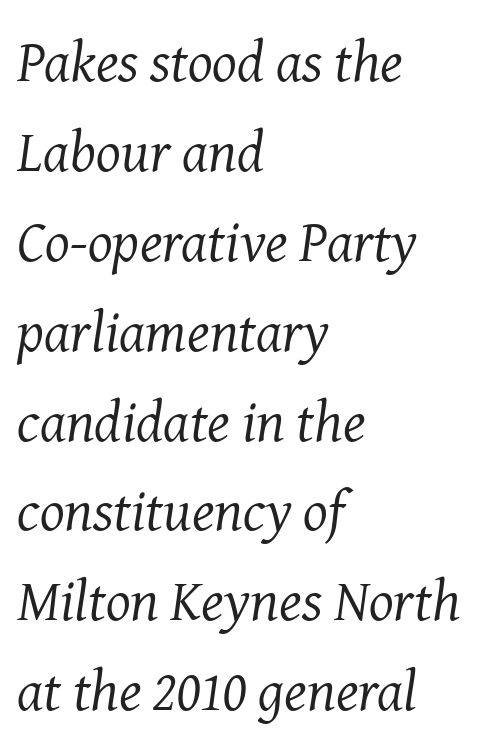
Q: Is the text bold? A: No.
Q: Is the text italic (slanted)? A: Yes, it leans right by about 8 degrees.
Q: Is the typeface a serif or a sans-serif typeface? A: Serif.
Q: Is the text underlined? A: No.
Q: How is the paragraph aligned? A: Left-aligned.
Q: Is the spacing between letters normal or unusually wide? A: Normal.
Q: Is the spacing between lines tight, normal or loose? A: Normal.
Q: Width (condensed, normal, or wide)? A: Normal.
Q: Stroke contrast? A: Medium.
Q: x-height? A: Medium.
Q: Monospaced? A: No.
